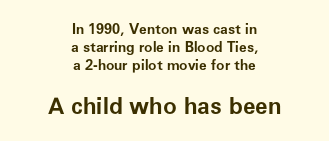
{"italic": "no", "bold": "yes", "underline": "no", "align": "center", "line_spacing": "normal", "line_spacing_ratio": 1.3, "letter_spacing": "normal", "letter_spacing_em": 0.0, "larger_block": "second", "size_ratio": 1.64, "glyph_px": 23}
